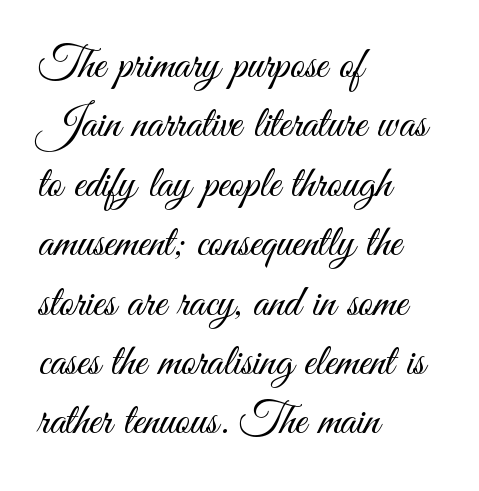
Summary of vertical rhythm: regular, with standard interline spacing. Stroke thickness stays within the range of a standard reading face or lighter. The rendering uses natural spacing where letterforms have individual widths.
